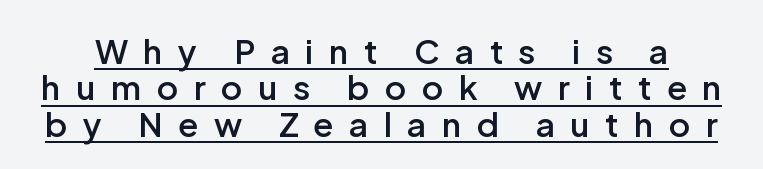
Students, observe the line beneath the letters — that is underlining. The typesetting leans somewhat heavy: a semibold. Notice how the stems are strictly vertical — no italics here. Students, note that the glyphs here are deliberately spaced far apart.
